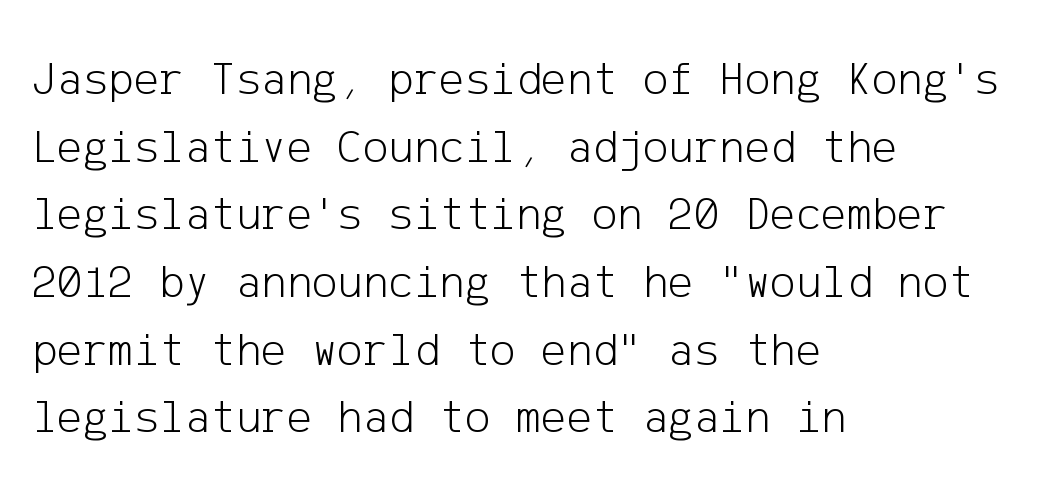
The image shows 48 px light sans-serif type, upright; set left-aligned, normal line spacing (1.41x), normal letter spacing, not underlined; low stroke contrast and a medium x-height.
